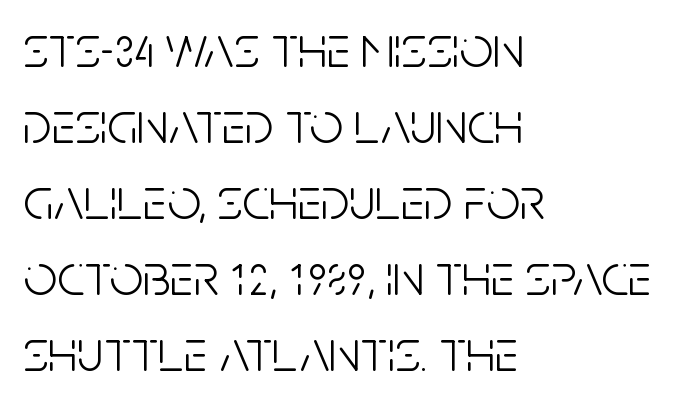
{"serif": "no", "italic": "no", "bold": "no", "weight": "light", "width": "condensed", "stroke_contrast": "low", "x_height": "large", "monospaced": "no", "underline": "no", "align": "left", "line_spacing": "normal", "line_spacing_ratio": 1.29, "letter_spacing": "normal", "letter_spacing_em": 0.0, "glyph_px": 59}
